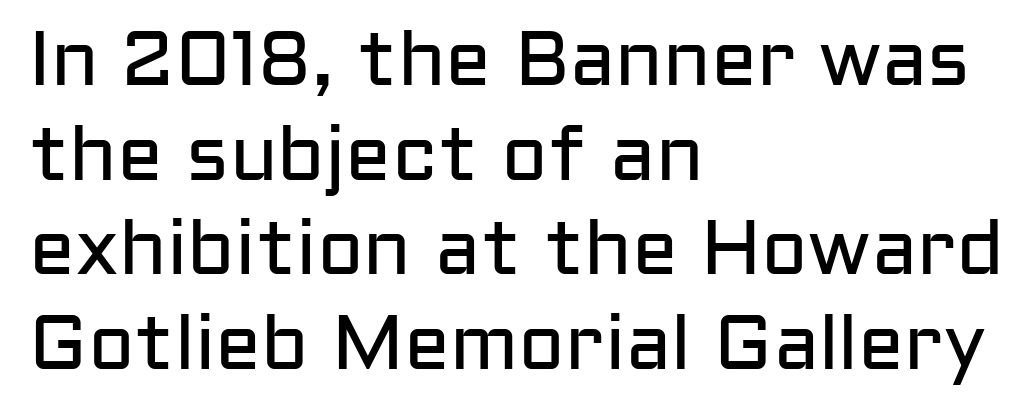
Caption: standard tracking, unaltered. Do the letters lean? They stand straight. The face used here is proportionally spaced, like ordinary book or web type. This reads as an unemphasized weight, regular at the heaviest. Font category for this specimen: sans-serif. Type without underlining.
